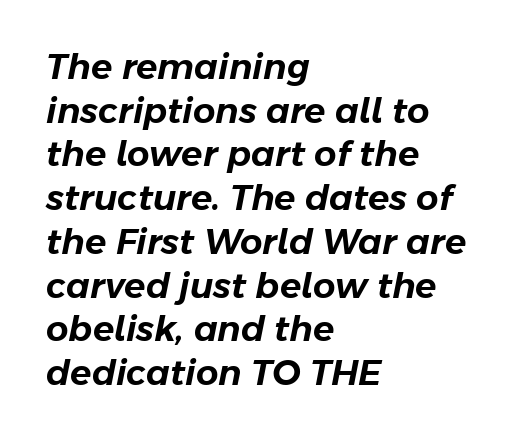
Italic? Definitely — the glyphs are oblique. Each word holds together tightly as a unit, with standard inter-letter gaps. A clean baseline with only descenders dipping below it. Short and long lines alike share a common starting point at left. You could not count columns in this text — the font is proportionally spaced.
